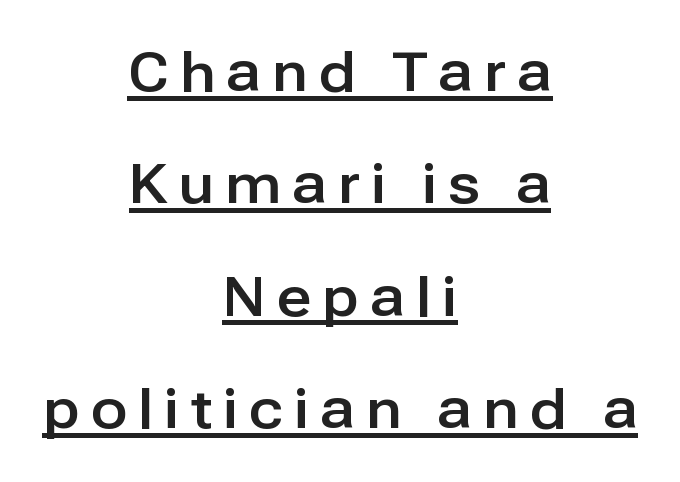
The image shows 54 px sans-serif type, upright; set centered, loose line spacing (2.08x), unusually wide letter spacing (+0.21 em), underlined; low stroke contrast and a medium x-height.
